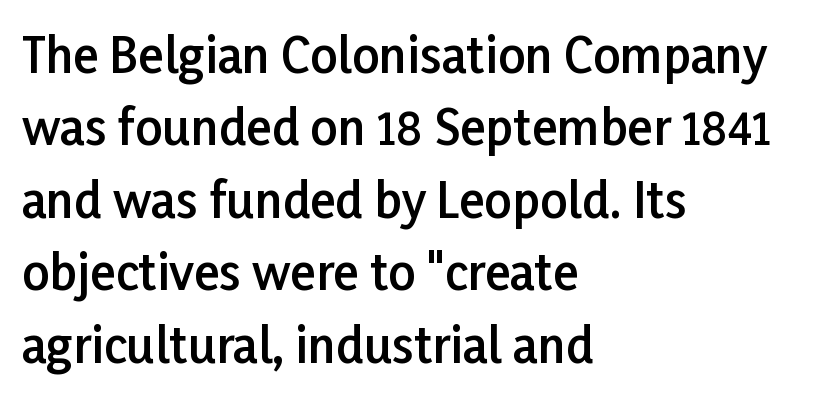
Q: Is the text bold? A: Semi-bold.
Q: Is the text italic (slanted)? A: No, it is upright.
Q: Is the typeface a serif or a sans-serif typeface? A: Sans-serif.
Q: Is the text underlined? A: No.
Q: How is the paragraph aligned? A: Left-aligned.
Q: Is the spacing between letters normal or unusually wide? A: Normal.
Q: Is the spacing between lines tight, normal or loose? A: Normal.
Q: Width (condensed, normal, or wide)? A: Normal.
Q: Stroke contrast? A: Low.
Q: x-height? A: Medium.
Q: Monospaced? A: No.
